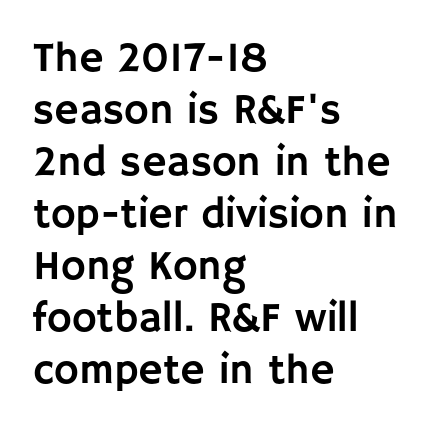
Q: Is the text italic (slanted)? A: No, it is upright.
Q: Is the typeface a serif or a sans-serif typeface? A: Sans-serif.
Q: Is the text underlined? A: No.
Q: How is the paragraph aligned? A: Left-aligned.
Q: Is the spacing between letters normal or unusually wide? A: Normal.
Q: Width (condensed, normal, or wide)? A: Normal.
Q: Stroke contrast? A: Low.
Q: x-height? A: Large.
Q: Monospaced? A: No.
